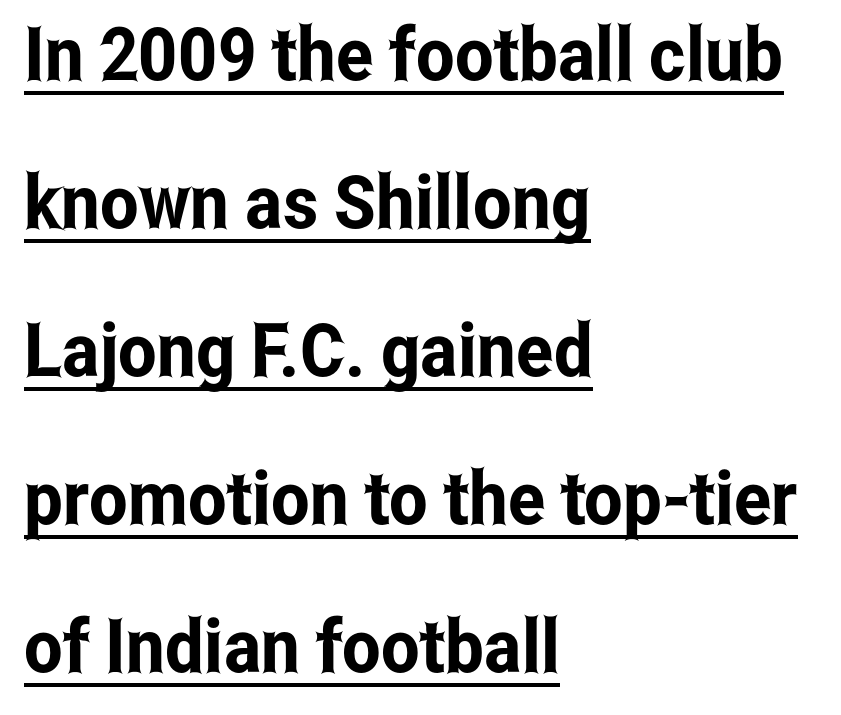
{"serif": "no", "italic": "no", "width": "condensed", "stroke_contrast": "low", "x_height": "medium", "monospaced": "no", "underline": "yes", "align": "left", "line_spacing": "loose", "line_spacing_ratio": 2.0, "letter_spacing": "normal", "letter_spacing_em": 0.0, "glyph_px": 74}
